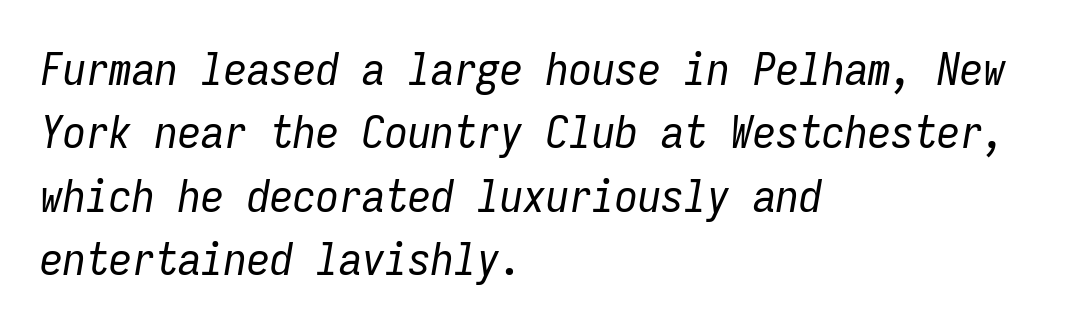
The image shows 46 px regular-weight, condensed type, italic (leaning right), monospaced; set left-aligned, normal line spacing (1.38x), normal letter spacing, not underlined; low stroke contrast and a medium x-height.
